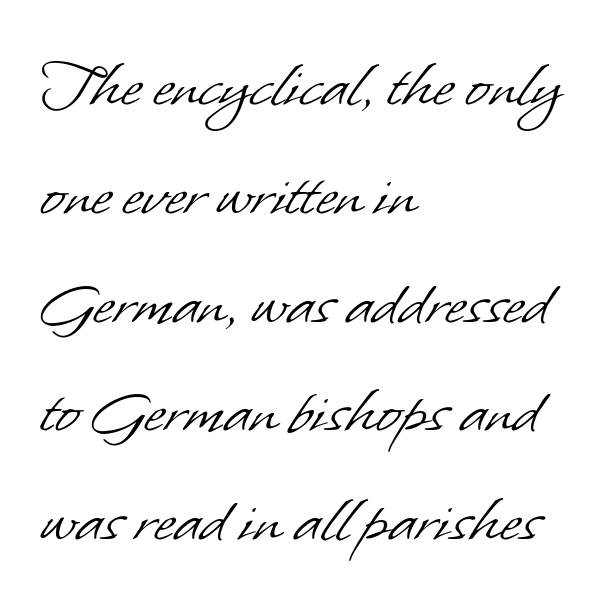
The image shows 73 px light sans-serif type; set left-aligned, normal line spacing (1.49x), normal letter spacing, not underlined; low stroke contrast and a small x-height.
